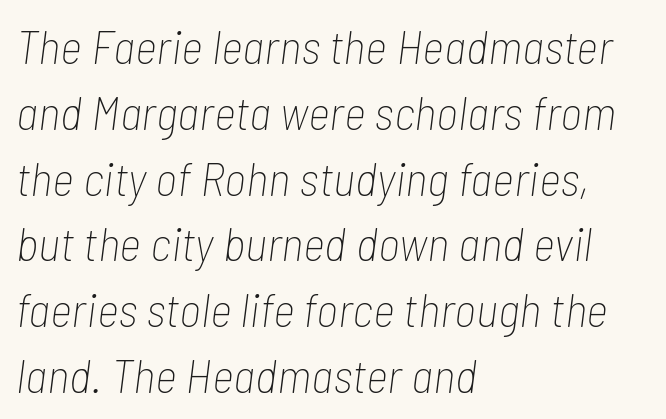
Q: Is the text bold? A: No.
Q: Is the text italic (slanted)? A: Yes, it leans right by about 7 degrees.
Q: Is the text underlined? A: No.
Q: How is the paragraph aligned? A: Left-aligned.
Q: Is the spacing between letters normal or unusually wide? A: Normal.
Q: Is the spacing between lines tight, normal or loose? A: Normal.
Q: Width (condensed, normal, or wide)? A: Condensed.
Q: Stroke contrast? A: Low.
Q: x-height? A: Medium.
Q: Monospaced? A: No.
